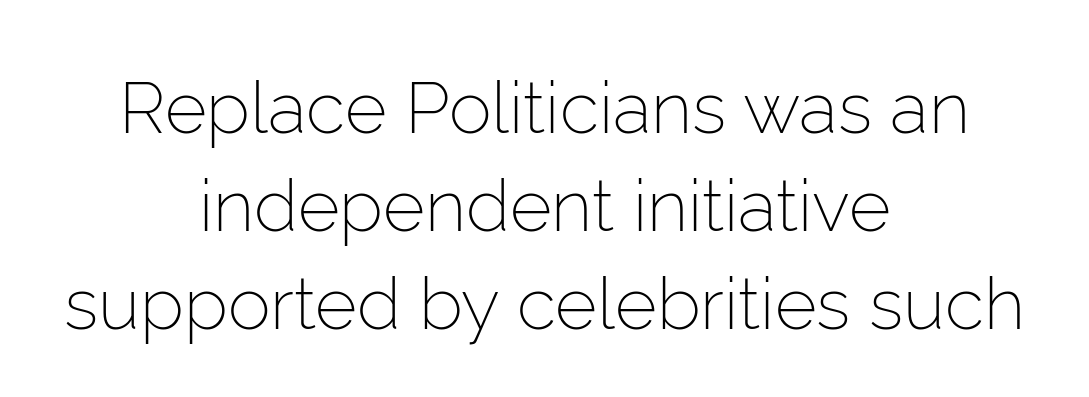
The image shows 72 px light sans-serif type, upright; set centered, normal line spacing (1.36x), normal letter spacing, not underlined; low stroke contrast and a medium x-height.
